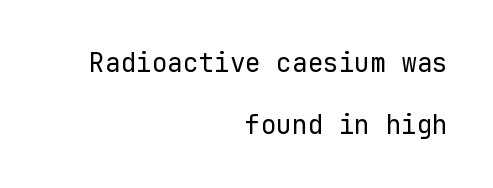
Honestly, the rows look like they've been pulled way apart. This sample uses an upright cut, with every glyph sitting square on the baseline. Honestly, the letter spacing is just normal — you wouldn't notice it. Heaviness? Minimal to ordinary, like unemphasized prose. The space directly below the letters is spotless.
